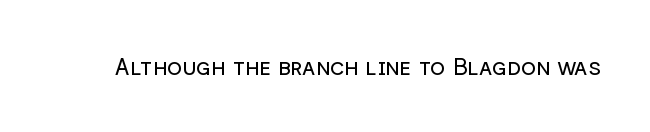
The image shows 23 px text type, upright; set normal letter spacing, not underlined.
